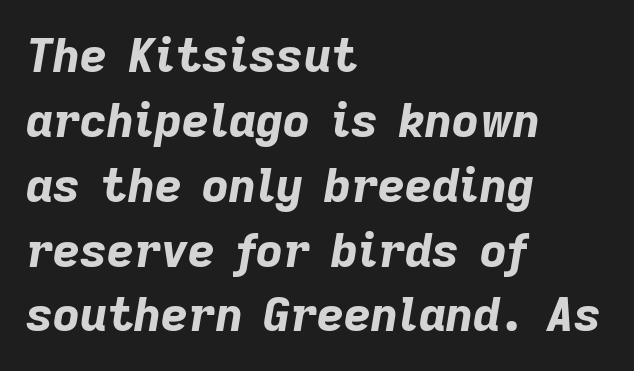
Every row of glyphs begins at an identical x-position on the left. These lines keep a tight, regular rhythm from letter to letter. Each row of text sits above clean, open space. The rendering applies a slant to the glyphs. Notice how thick the strokes are: this is what a full bold looks like.
